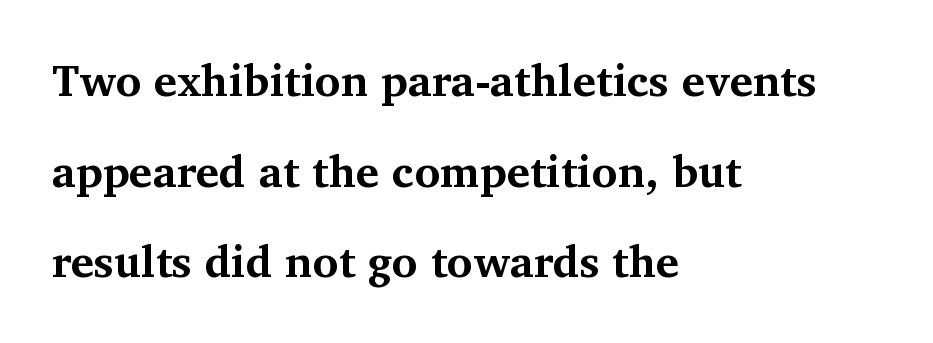
{"serif": "yes", "italic": "no", "bold": "yes", "weight": "bold", "width": "normal", "stroke_contrast": "medium", "x_height": "medium", "monospaced": "no", "underline": "no", "align": "left", "line_spacing": "loose", "line_spacing_ratio": 2.06, "letter_spacing": "normal", "letter_spacing_em": 0.0, "glyph_px": 44}
